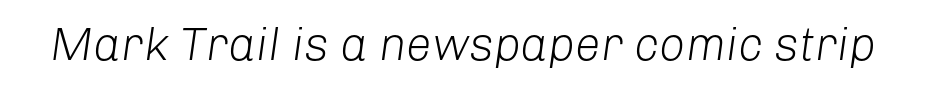
{"italic": "yes", "lean": "right", "slant_degrees": 8, "bold": "no", "weight": "light", "width": "normal", "stroke_contrast": "low", "x_height": "medium", "monospaced": "no", "underline": "no", "letter_spacing": "normal", "letter_spacing_em": 0.0, "glyph_px": 46}
